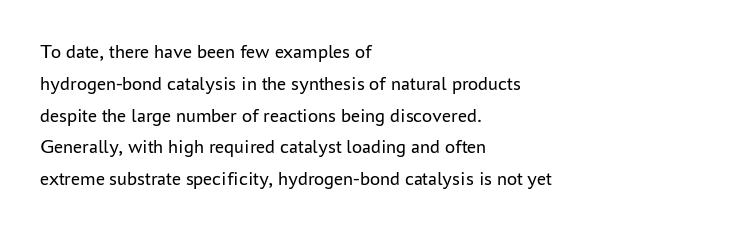
Q: Is the text bold? A: No.
Q: Is the text italic (slanted)? A: No, it is upright.
Q: Is the text underlined? A: No.
Q: How is the paragraph aligned? A: Left-aligned.
Q: Is the spacing between letters normal or unusually wide? A: Normal.
Q: Is the spacing between lines tight, normal or loose? A: Normal.
